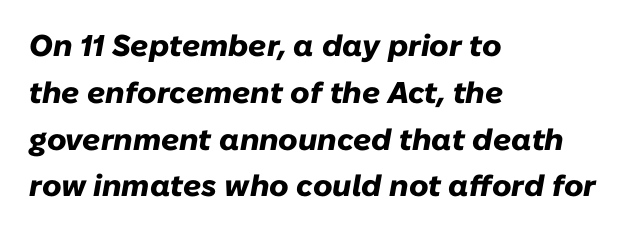
Q: Is the text bold? A: Yes.
Q: Is the text italic (slanted)? A: Yes, it leans right by about 10 degrees.
Q: Is the text underlined? A: No.
Q: How is the paragraph aligned? A: Left-aligned.
Q: Is the spacing between letters normal or unusually wide? A: Normal.
Q: Is the spacing between lines tight, normal or loose? A: Normal.
Q: Width (condensed, normal, or wide)? A: Normal.
Q: Stroke contrast? A: Low.
Q: x-height? A: Medium.
Q: Monospaced? A: No.
